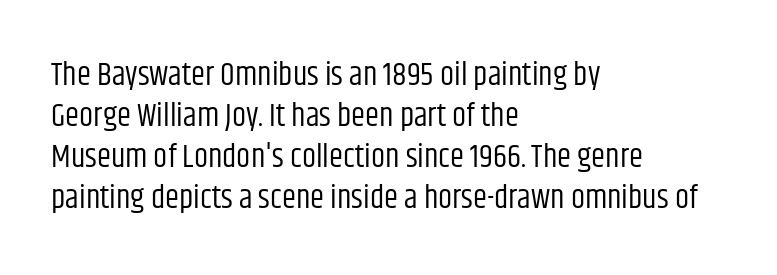
{"serif": "no", "italic": "no", "bold": "no", "weight": "regular", "width": "condensed", "stroke_contrast": "low", "x_height": "large", "monospaced": "no", "underline": "no", "align": "left", "line_spacing": "normal", "line_spacing_ratio": 1.28, "letter_spacing": "normal", "letter_spacing_em": 0.0, "glyph_px": 32}
